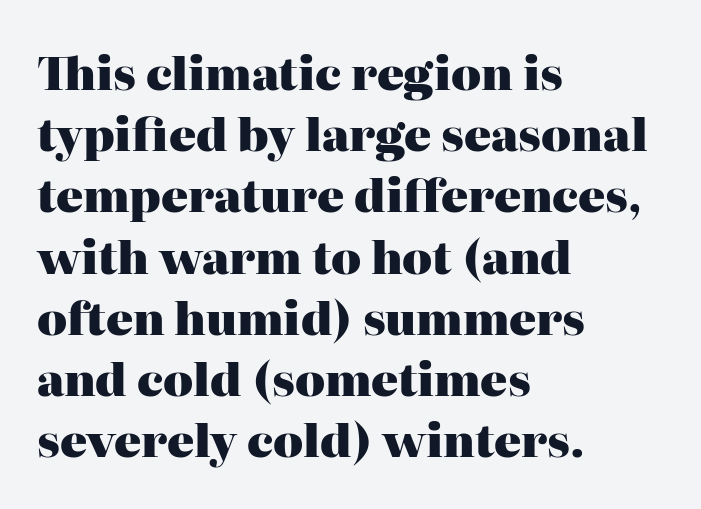
The image shows 45 px heavy serif type, upright; set left-aligned, normal line spacing (1.36x), normal letter spacing, not underlined; high stroke contrast and a medium x-height.
